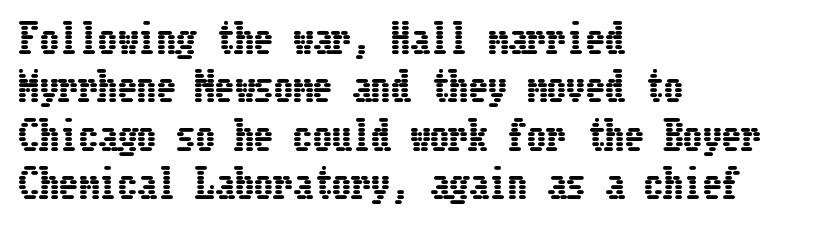
{"italic": "no", "width": "condensed", "stroke_contrast": "low", "x_height": "medium", "underline": "no", "align": "left", "line_spacing_ratio": 1.24, "letter_spacing": "normal", "letter_spacing_em": 0.0, "glyph_px": 39}
